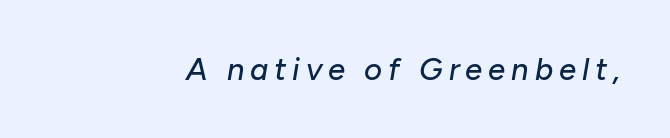
The image shows 31 px text type, italic (leaning right); set not underlined; low stroke contrast and a medium x-height.
